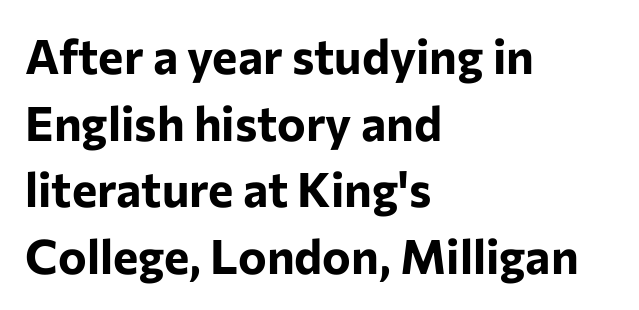
The image shows 48 px bold sans-serif type, upright; set left-aligned, normal line spacing (1.39x), normal letter spacing, not underlined; low stroke contrast and a medium x-height.
